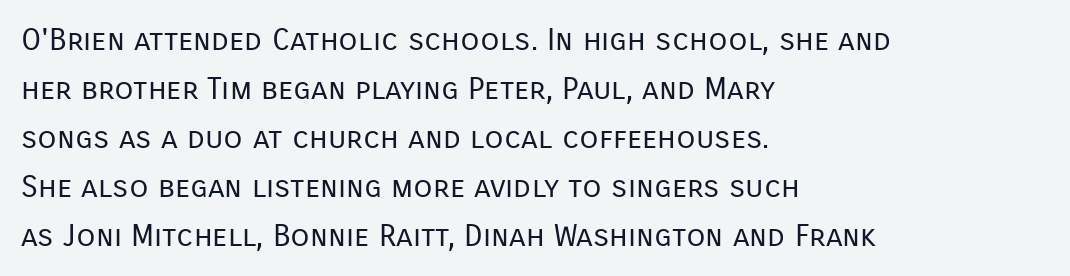
The image shows 31 px regular-weight sans-serif type, upright; set left-aligned, normal line spacing (1.58x), normal letter spacing, not underlined; low stroke contrast and a medium x-height.
